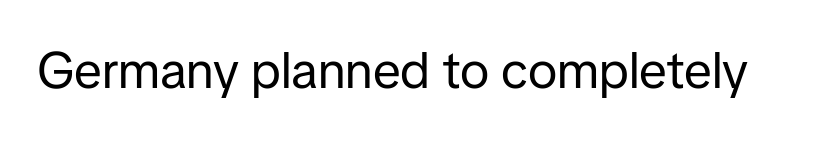
{"serif": "no", "italic": "no", "bold": "no", "weight": "regular", "width": "normal", "stroke_contrast": "low", "x_height": "medium", "monospaced": "no", "underline": "no", "letter_spacing": "normal", "letter_spacing_em": 0.0, "glyph_px": 51}
